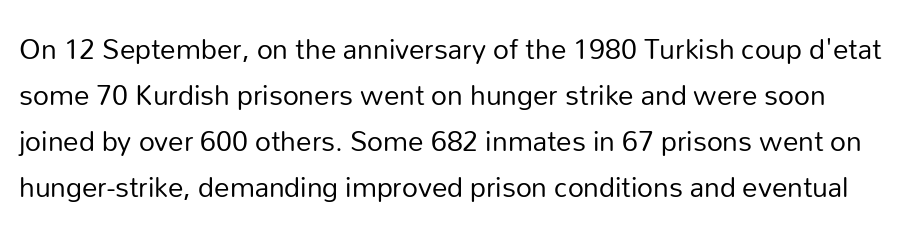
Summary of weight: not heavy and not bold. Honestly, there is no underline to notice here at all. Is this a sans? Yes — the strokes have no serifs. The letters advance in unequal steps, a hallmark of proportional type. This block has exactly the height ordinary leading produces. Italic: no, the glyphs are upright roman.
